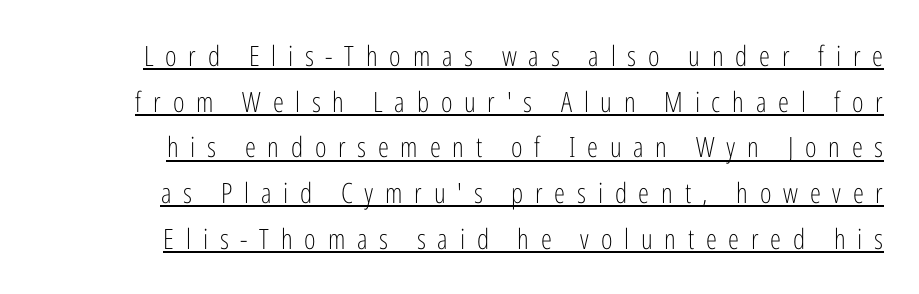
{"serif": "no", "italic": "no", "bold": "no", "weight": "light", "width": "condensed", "stroke_contrast": "low", "x_height": "medium", "monospaced": "no", "underline": "yes", "align": "right", "line_spacing": "normal", "line_spacing_ratio": 1.63, "letter_spacing": "wide", "letter_spacing_em": 0.42, "glyph_px": 28}
